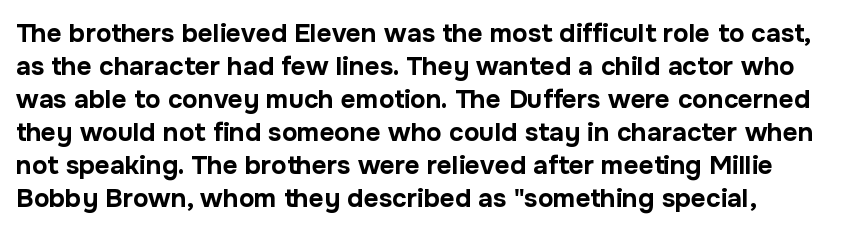
The image shows 26 px bold type, upright; set left-aligned, normal line spacing (1.27x), normal letter spacing, not underlined.
